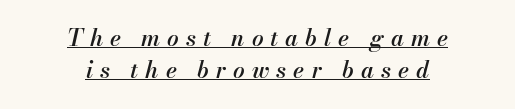
The image shows 23 px text type, italic (leaning right); set centered, normal line spacing (1.41x), unusually wide letter spacing (+0.31 em), underlined.
